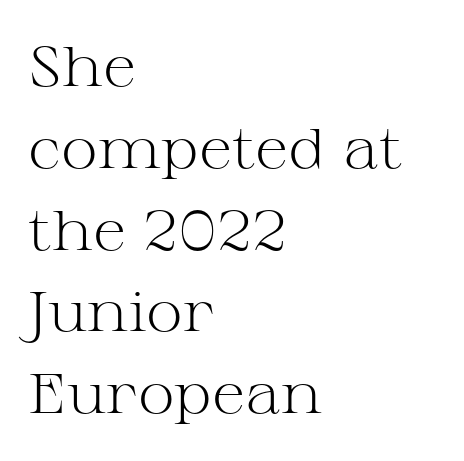
Q: Is the text bold? A: No.
Q: Is the text italic (slanted)? A: No, it is upright.
Q: Is the typeface a serif or a sans-serif typeface? A: Serif.
Q: Is the text underlined? A: No.
Q: How is the paragraph aligned? A: Left-aligned.
Q: Is the spacing between letters normal or unusually wide? A: Normal.
Q: Is the spacing between lines tight, normal or loose? A: Normal.
Q: Width (condensed, normal, or wide)? A: Wide.
Q: Stroke contrast? A: Medium.
Q: x-height? A: Medium.
Q: Monospaced? A: No.
